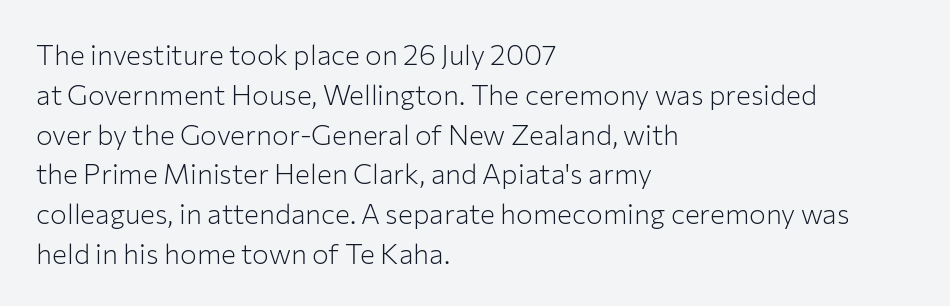
The image shows 28 px light sans-serif type, upright; set left-aligned, normal line spacing (1.42x), normal letter spacing, not underlined; low stroke contrast and a medium x-height.
